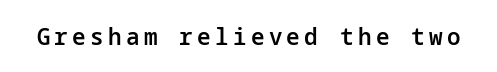
The image shows 24 px text type, upright; set not underlined.
